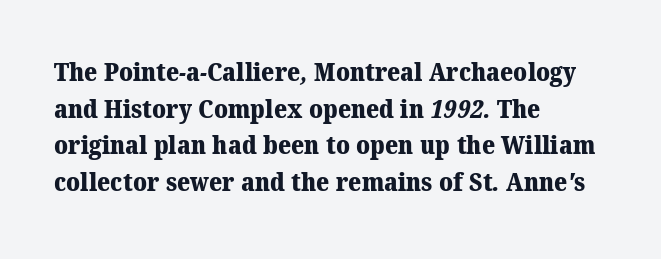
The image shows 25 px bold type; set left-aligned, normal line spacing (1.47x), normal letter spacing, not underlined.
